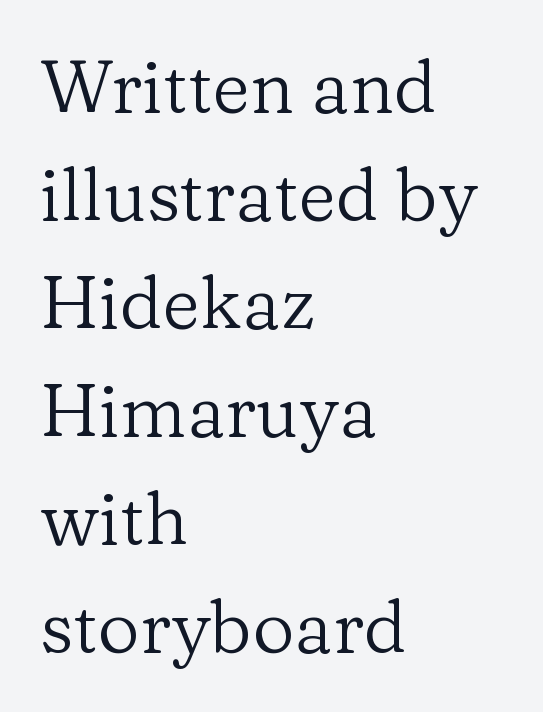
The font's upright variant was chosen for this text. In CSS terms this would be text-align: left. A bare baseline throughout the passage. The passage shown stacks its lines at a standard gap. The gaps between neighbouring characters are ordinary and unremarkable.
